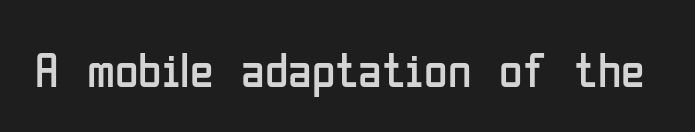
The image shows 48 px regular-weight, condensed sans-serif type, upright; set normal letter spacing, not underlined; low stroke contrast and a medium x-height.
